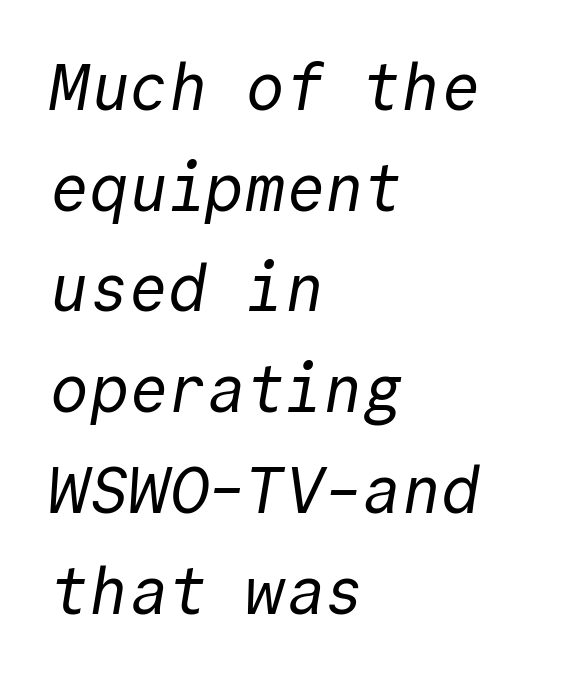
A typesetter would call this monospace, since all characters share one set width. Does the leading feel generous? No, just average. This is not heavy type; no bold has been used. Serif or sans? Sans — the stroke terminals are bare.
